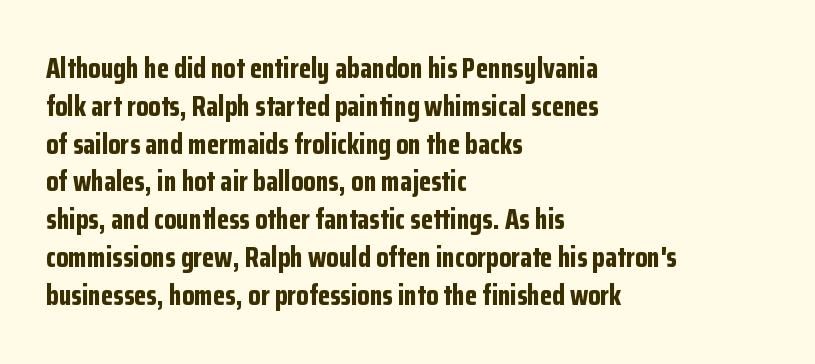
Q: Is the text bold? A: Yes.
Q: Is the text italic (slanted)? A: No, it is upright.
Q: Is the typeface a serif or a sans-serif typeface? A: Sans-serif.
Q: Is the text underlined? A: No.
Q: How is the paragraph aligned? A: Left-aligned.
Q: Is the spacing between letters normal or unusually wide? A: Normal.
Q: Is the spacing between lines tight, normal or loose? A: Normal.
Q: Width (condensed, normal, or wide)? A: Condensed.
Q: Stroke contrast? A: Low.
Q: x-height? A: Medium.
Q: Monospaced? A: No.
